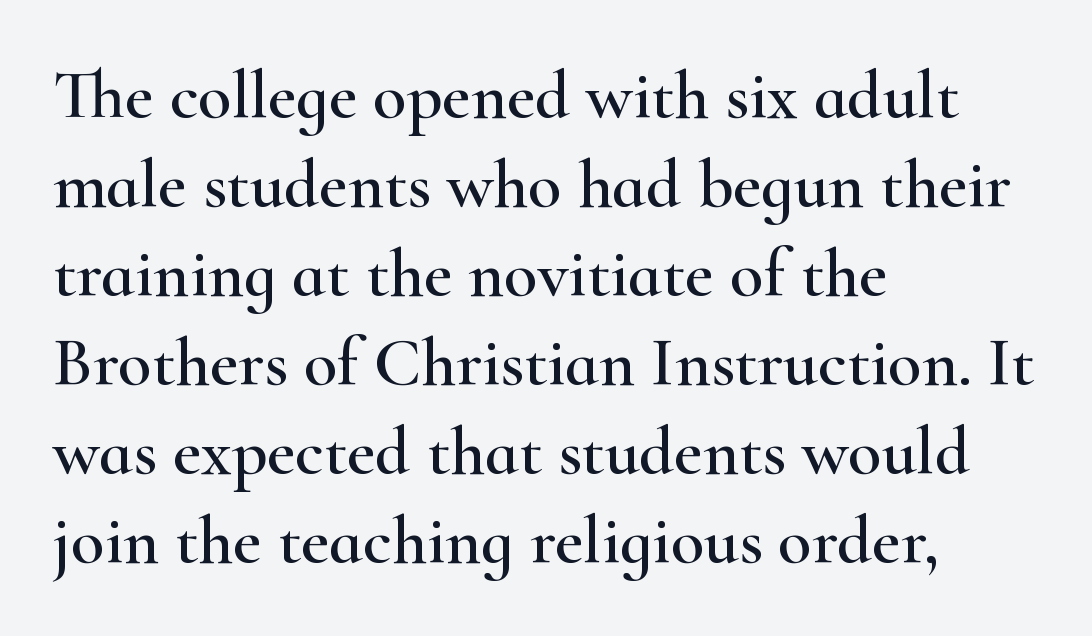
Letters rest on an invisible, unmarked baseline. The face used here is rendered with its standard letterfit. Font category for this specimen: serif. The rendering uses natural spacing where letterforms have individual widths. The letters stand upright; this is a roman face. Interline gaps are of average width in this sample.
